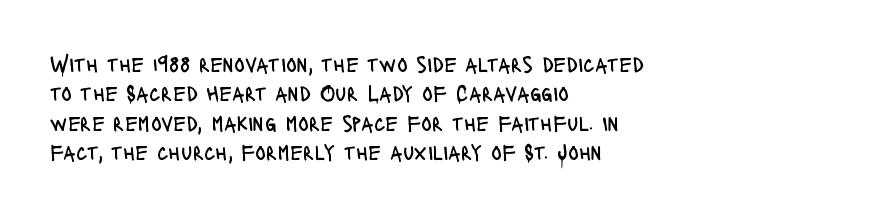
Q: Is the text bold? A: No.
Q: Is the text italic (slanted)? A: No, it is upright.
Q: Is the text underlined? A: No.
Q: How is the paragraph aligned? A: Left-aligned.
Q: Is the spacing between letters normal or unusually wide? A: Normal.
Q: Is the spacing between lines tight, normal or loose? A: Normal.
